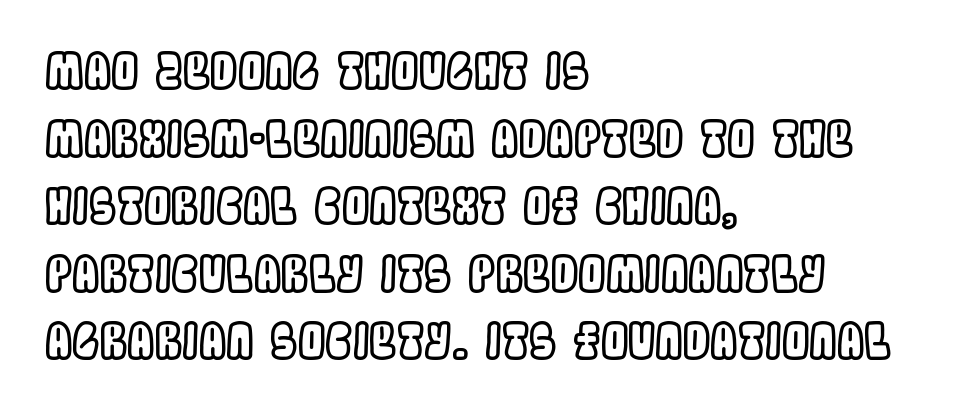
Q: Is the text italic (slanted)? A: No, it is upright.
Q: Is the text underlined? A: No.
Q: How is the paragraph aligned? A: Left-aligned.
Q: Is the spacing between letters normal or unusually wide? A: Normal.
Q: Is the spacing between lines tight, normal or loose? A: Normal.
Q: Width (condensed, normal, or wide)? A: Condensed.
Q: x-height? A: Large.
Q: Monospaced? A: No.
